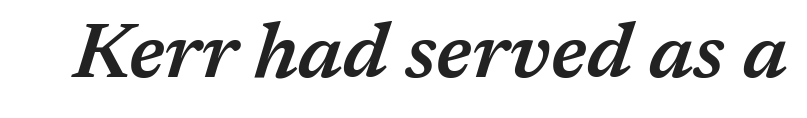
{"italic": "yes", "lean": "right", "slant_degrees": 17, "bold": "semi", "weight": "semibold", "width": "normal", "stroke_contrast": "medium", "x_height": "medium", "monospaced": "no", "underline": "no", "letter_spacing": "normal", "letter_spacing_em": 0.0, "glyph_px": 77}
